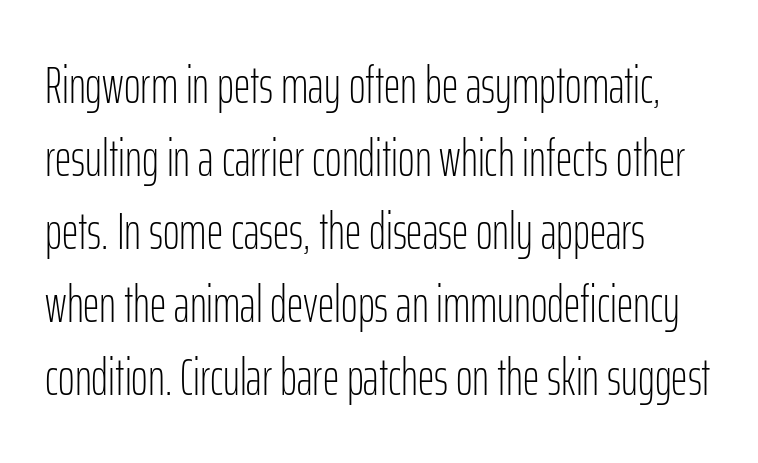
{"serif": "no", "italic": "no", "bold": "no", "weight": "light", "width": "condensed", "stroke_contrast": "low", "x_height": "medium", "monospaced": "no", "underline": "no", "align": "left", "line_spacing": "normal", "line_spacing_ratio": 1.43, "letter_spacing": "normal", "letter_spacing_em": 0.0, "glyph_px": 51}
